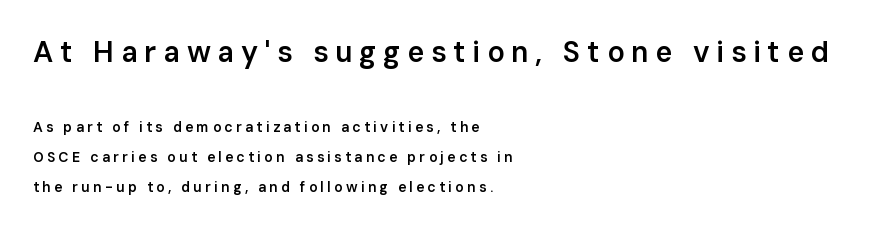
Q: Is the text bold? A: Semi-bold.
Q: Is the text italic (slanted)? A: No, it is upright.
Q: Is the typeface a serif or a sans-serif typeface? A: Sans-serif.
Q: Is the text underlined? A: No.
Q: How is the paragraph aligned? A: Left-aligned.
Q: Is the spacing between letters normal or unusually wide? A: Unusually wide.
Q: Is the spacing between lines tight, normal or loose? A: Loose.
Q: Which block of text is set in a larger size, the first (top) or the second (bottom)? A: The first (top) one.
Q: Width (condensed, normal, or wide)? A: Normal.
Q: Stroke contrast? A: Low.
Q: x-height? A: Medium.
Q: Monospaced? A: No.
